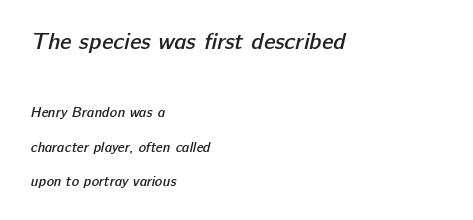
You could fit nearly another row in the gap between these rows. Each word holds together tightly as a unit, with standard inter-letter gaps. The passage shown begins with its larger block and ends with its smaller one. Heft: intermediate — a semibold. Words float on clear page, feet unadorned.
